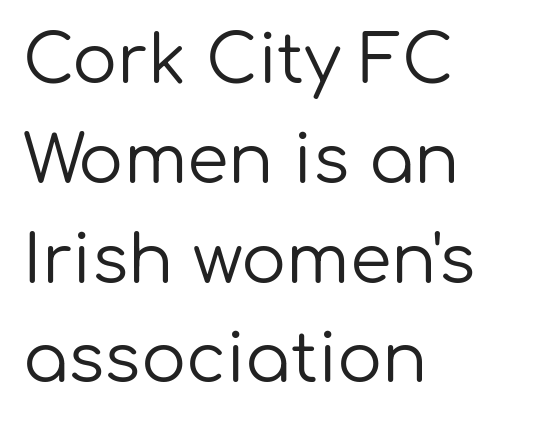
To sum up the face: it is a sans, with no serifs. You could not count columns in this text — the font is proportionally spaced. The string is rendered with underlining switched off. When letters stand straight like this, we call the style roman or upright.
